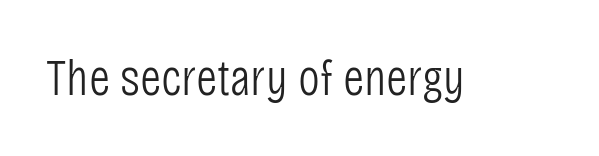
{"serif": "no", "italic": "no", "bold": "no", "weight": "light", "width": "condensed", "stroke_contrast": "low", "x_height": "large", "monospaced": "no", "underline": "no", "letter_spacing": "normal", "letter_spacing_em": 0.0, "glyph_px": 52}
